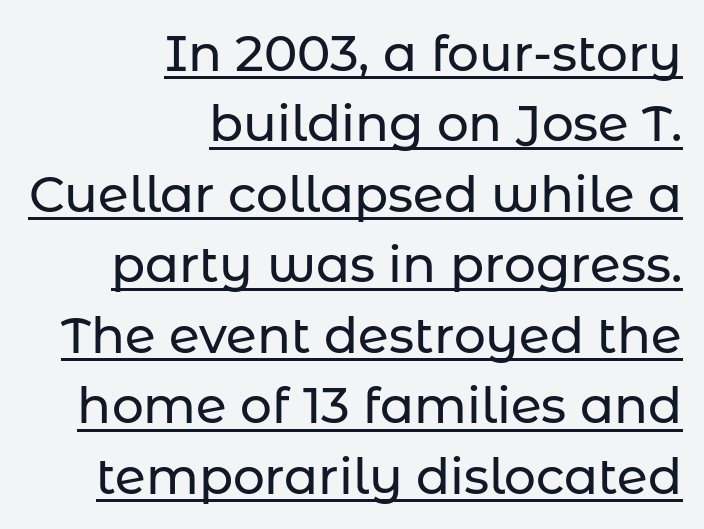
Successive baselines arrive at the customary interval. The specimen reads as upright at a glance. These characters rest on top of a visible drawn line. This sample uses a sans-serif face. These lines are set flush right with a ragged left edge.
